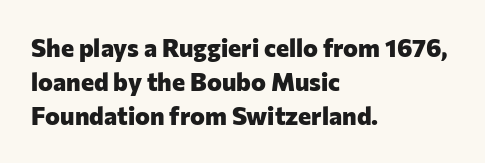
The lines in this sample share a left origin and differ only in where they stop. Summary of vertical rhythm: regular, with standard interline spacing. Italic: no, the glyphs are upright roman. The letterforms sit shoulder to shoulder at normal distance. Set as a true bold cut, around the 700 mark. The baseline area is clear.
